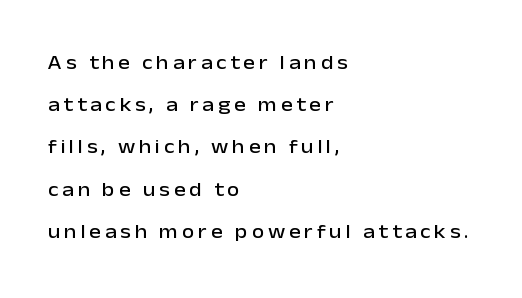
Q: Is the text italic (slanted)? A: No, it is upright.
Q: Is the text underlined? A: No.
Q: How is the paragraph aligned? A: Left-aligned.
Q: Is the spacing between lines tight, normal or loose? A: Loose.
